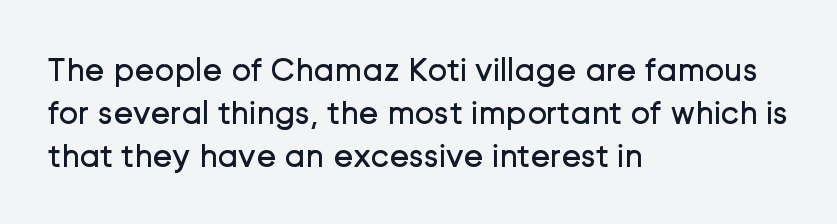
The image shows 33 px regular-weight sans-serif type, upright; set left-aligned, normal line spacing (1.3x), normal letter spacing, not underlined; low stroke contrast and a medium x-height.
